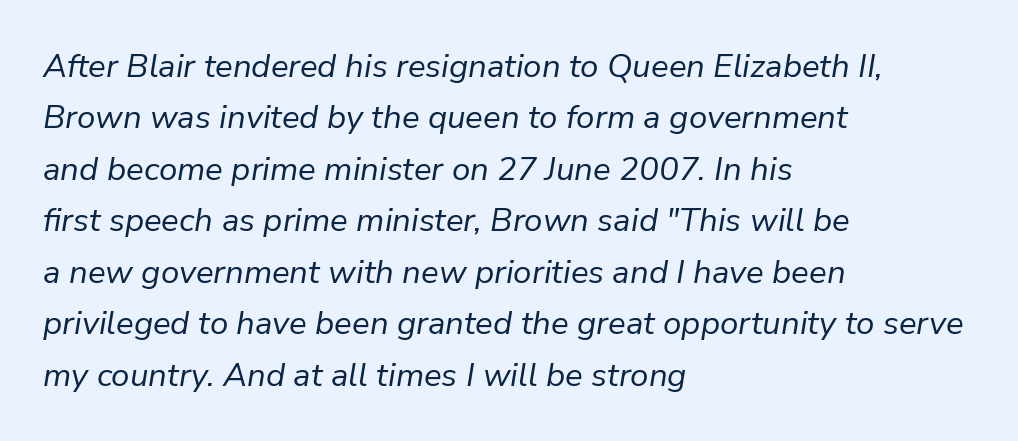
The image shows 33 px regular-weight type, italic (leaning right); set left-aligned, normal line spacing (1.56x), normal letter spacing, not underlined; low stroke contrast and a medium x-height.
